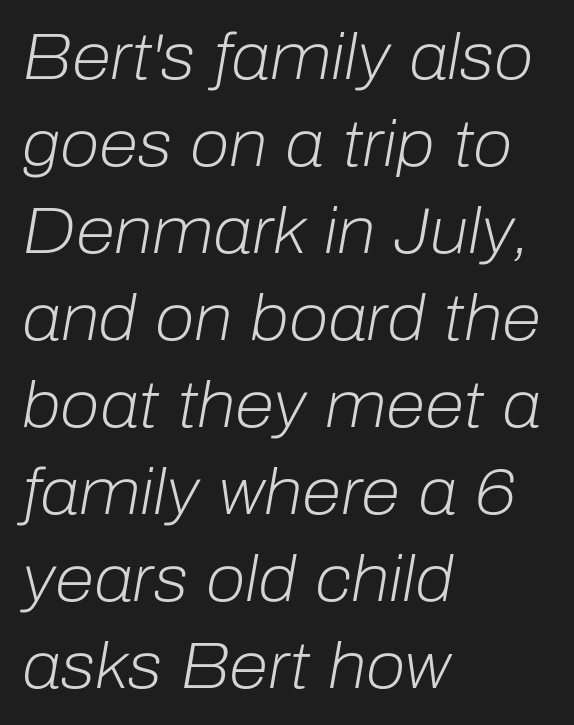
{"italic": "yes", "lean": "right", "slant_degrees": 10, "bold": "no", "weight": "light", "width": "normal", "stroke_contrast": "low", "x_height": "medium", "monospaced": "no", "underline": "no", "align": "left", "line_spacing": "normal", "line_spacing_ratio": 1.36, "letter_spacing": "normal", "letter_spacing_em": 0.0, "glyph_px": 64}
